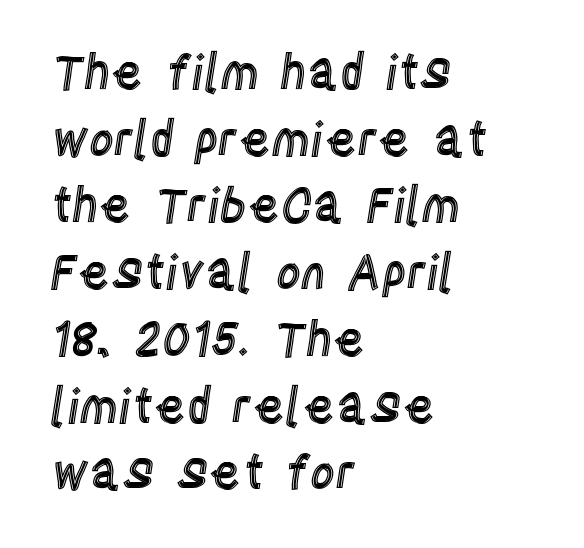
The image shows 48 px condensed type; set left-aligned, normal line spacing (1.39x), normal letter spacing, not underlined; a large x-height.
